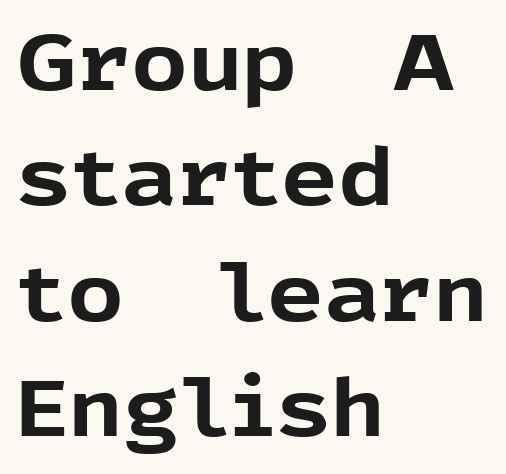
Q: Is the text bold? A: Yes.
Q: Is the text italic (slanted)? A: No, it is upright.
Q: Is the typeface a serif or a sans-serif typeface? A: Sans-serif.
Q: Is the text underlined? A: No.
Q: How is the paragraph aligned? A: Left-aligned.
Q: Is the spacing between letters normal or unusually wide? A: Normal.
Q: Is the spacing between lines tight, normal or loose? A: Normal.
Q: Width (condensed, normal, or wide)? A: Normal.
Q: x-height? A: Medium.
Q: Monospaced? A: No.
